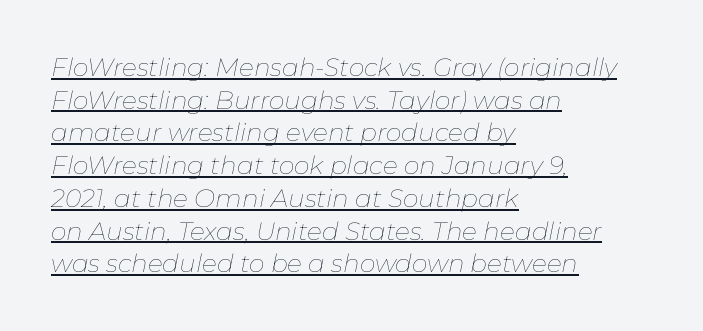
Q: Is the text bold? A: No.
Q: Is the text italic (slanted)? A: Yes, it leans right by about 11 degrees.
Q: Is the text underlined? A: Yes.
Q: How is the paragraph aligned? A: Left-aligned.
Q: Is the spacing between letters normal or unusually wide? A: Normal.
Q: Is the spacing between lines tight, normal or loose? A: Normal.
